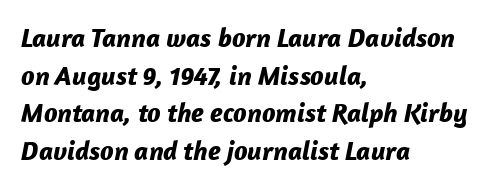
Tall strokes in this sample are angled rather than plumb. Is the type bold? Yes — the strokes are clearly thick and heavy. The rendering anchors every line to the left-hand side. Plain, unruled lines of type. Here the glyphs are tracked normally, forming tight word shapes. A normal amount of white space separates one row of letters from the next.
